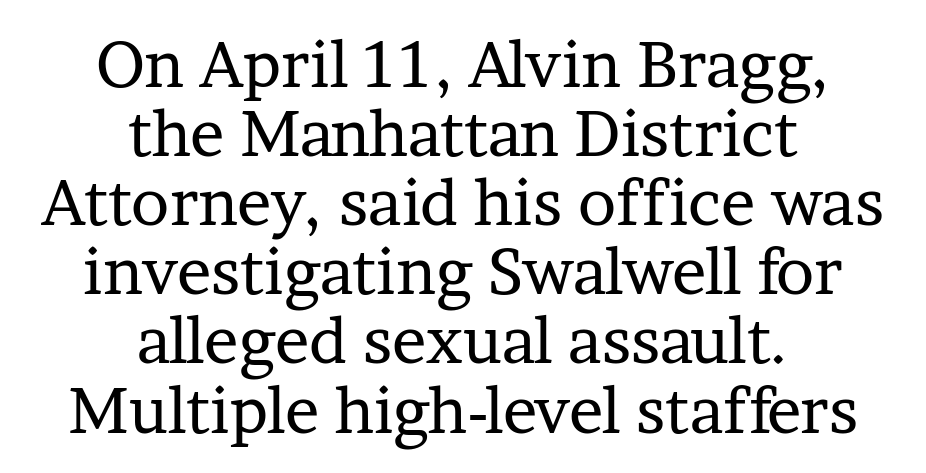
{"serif": "yes", "italic": "no", "bold": "no", "weight": "regular", "width": "normal", "stroke_contrast": "low", "x_height": "medium", "monospaced": "no", "underline": "no", "align": "center", "line_spacing": "tight", "line_spacing_ratio": 1.08, "letter_spacing": "normal", "letter_spacing_em": 0.0, "glyph_px": 64}
